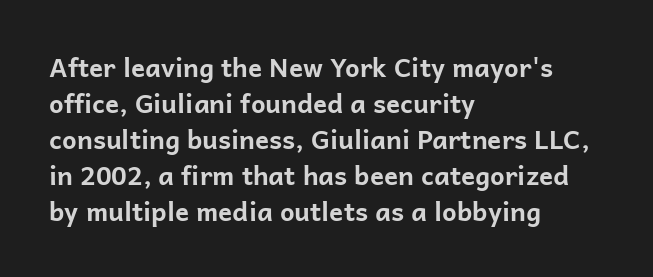
{"italic": "no", "bold": "yes", "underline": "no", "align": "left", "line_spacing": "normal", "line_spacing_ratio": 1.38, "letter_spacing": "normal", "letter_spacing_em": 0.0, "glyph_px": 26}
